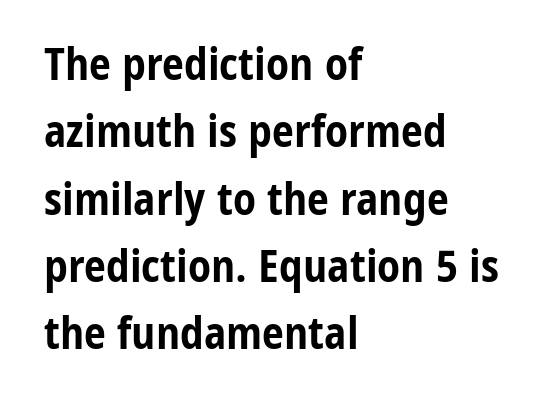
Ordinary non-slanted type is in use. Beneath every word, the page is bare. Each glyph is drawn with heavy, bold strokes. Look at the bottom of the vertical strokes: they stop flat, with no serifs. The rag falls on the right side of this text block. Line spacing here is normal.
